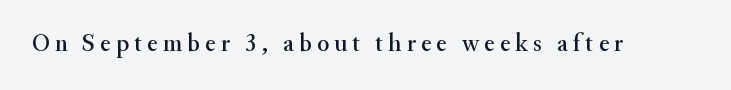
Q: Is the text italic (slanted)? A: No, it is upright.
Q: Is the text underlined? A: No.
Q: Is the spacing between letters normal or unusually wide? A: Unusually wide.
